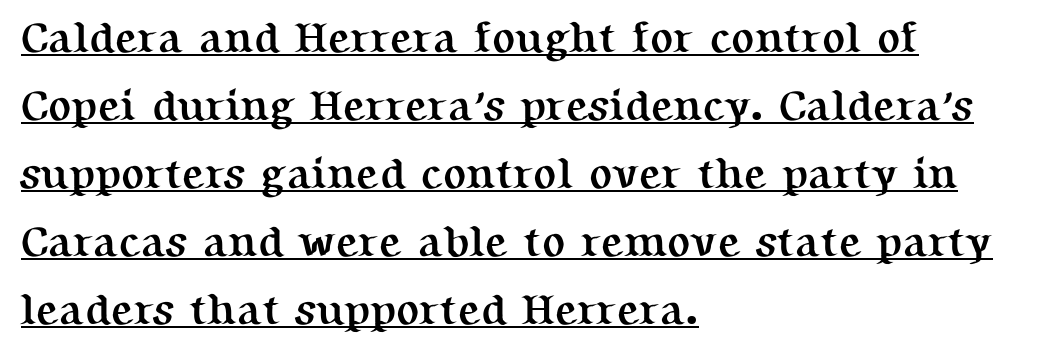
{"serif": "yes", "italic": "no", "bold": "yes", "weight": "semibold", "width": "normal", "stroke_contrast": "medium", "x_height": "medium", "monospaced": "no", "underline": "yes", "align": "left", "line_spacing": "normal", "line_spacing_ratio": 1.58, "letter_spacing": "normal", "letter_spacing_em": 0.0, "glyph_px": 43}
